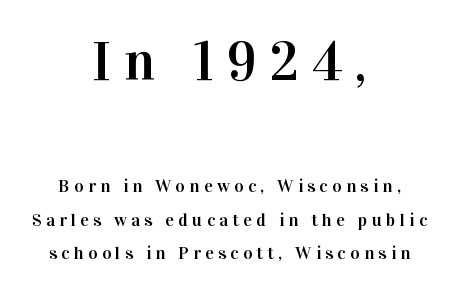
Q: Is the text italic (slanted)? A: No, it is upright.
Q: Is the typeface a serif or a sans-serif typeface? A: Serif.
Q: Is the text underlined? A: No.
Q: How is the paragraph aligned? A: Centered.
Q: Is the spacing between letters normal or unusually wide? A: Unusually wide.
Q: Which block of text is set in a larger size, the first (top) or the second (bottom)? A: The first (top) one.
Q: Width (condensed, normal, or wide)? A: Normal.
Q: Stroke contrast? A: High.
Q: x-height? A: Medium.
Q: Monospaced? A: No.
